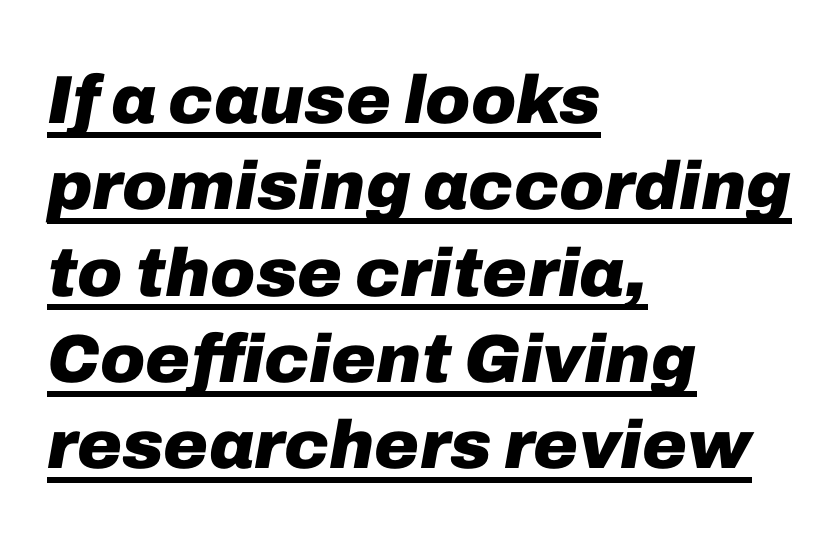
{"italic": "yes", "lean": "right", "slant_degrees": 10, "bold": "yes", "weight": "heavy", "width": "normal", "stroke_contrast": "low", "x_height": "medium", "monospaced": "no", "underline": "yes", "align": "left", "line_spacing": "normal", "line_spacing_ratio": 1.27, "letter_spacing": "normal", "letter_spacing_em": 0.0, "glyph_px": 68}
